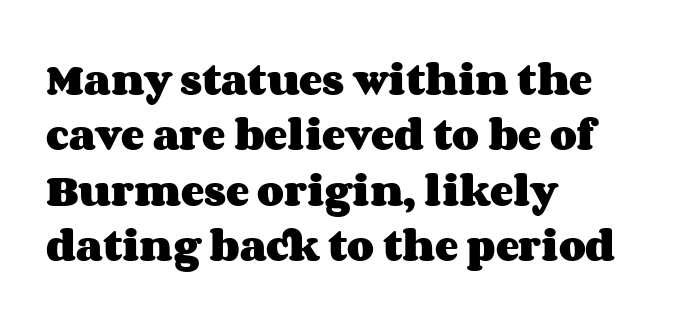
Q: Is the text bold? A: Yes.
Q: Is the text italic (slanted)? A: No, it is upright.
Q: Is the text underlined? A: No.
Q: How is the paragraph aligned? A: Left-aligned.
Q: Is the spacing between letters normal or unusually wide? A: Normal.
Q: Is the spacing between lines tight, normal or loose? A: Normal.
Q: Width (condensed, normal, or wide)? A: Wide.
Q: Stroke contrast? A: Medium.
Q: x-height? A: Large.
Q: Monospaced? A: No.
